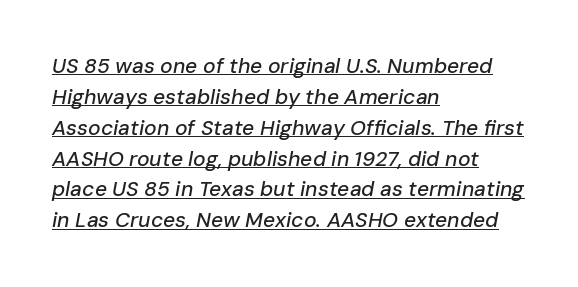
The specimen reads as italic at a glance. Compared with undecorated copy, this sample adds a rule below the words. These lines stack with their left ends in a neat column. The lines sit at an ordinary, default distance from one another.
